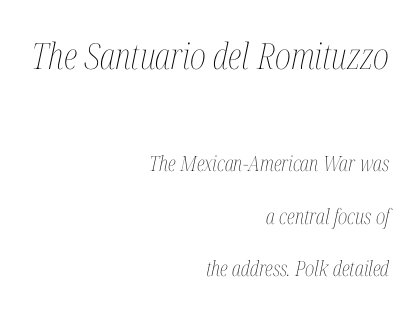
Q: Is the text bold? A: No.
Q: Is the text italic (slanted)? A: Yes, it leans right by about 12 degrees.
Q: Is the text underlined? A: No.
Q: How is the paragraph aligned? A: Right-aligned.
Q: Is the spacing between letters normal or unusually wide? A: Normal.
Q: Is the spacing between lines tight, normal or loose? A: Loose.
Q: Which block of text is set in a larger size, the first (top) or the second (bottom)? A: The first (top) one.
Q: Width (condensed, normal, or wide)? A: Condensed.
Q: Stroke contrast? A: Medium.
Q: x-height? A: Medium.
Q: Monospaced? A: No.
